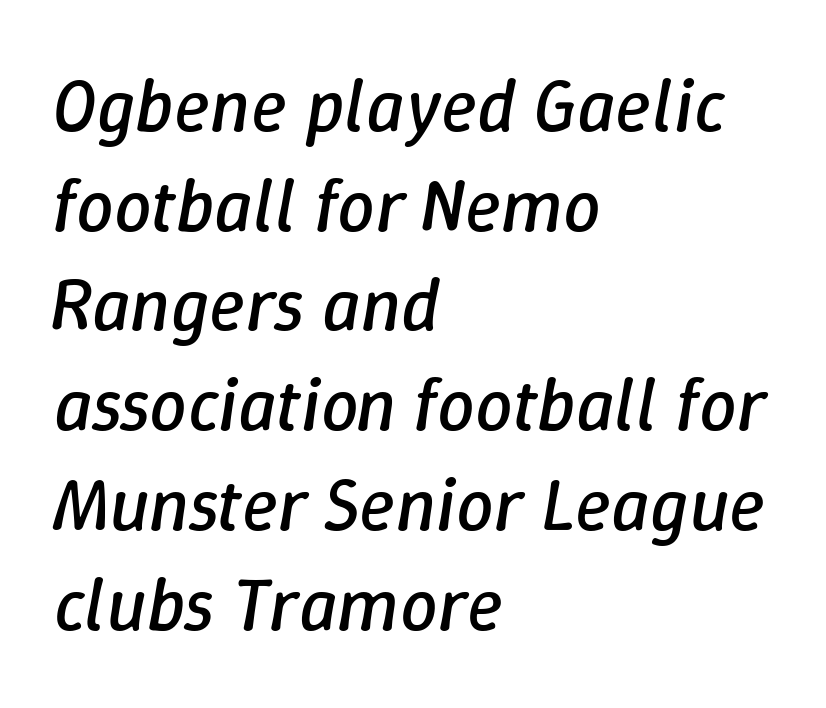
Q: Is the text bold? A: No.
Q: Is the text italic (slanted)? A: Yes, it leans right by about 9 degrees.
Q: Is the text underlined? A: No.
Q: How is the paragraph aligned? A: Left-aligned.
Q: Is the spacing between letters normal or unusually wide? A: Normal.
Q: Is the spacing between lines tight, normal or loose? A: Normal.
Q: Width (condensed, normal, or wide)? A: Normal.
Q: Stroke contrast? A: Low.
Q: x-height? A: Medium.
Q: Monospaced? A: No.
